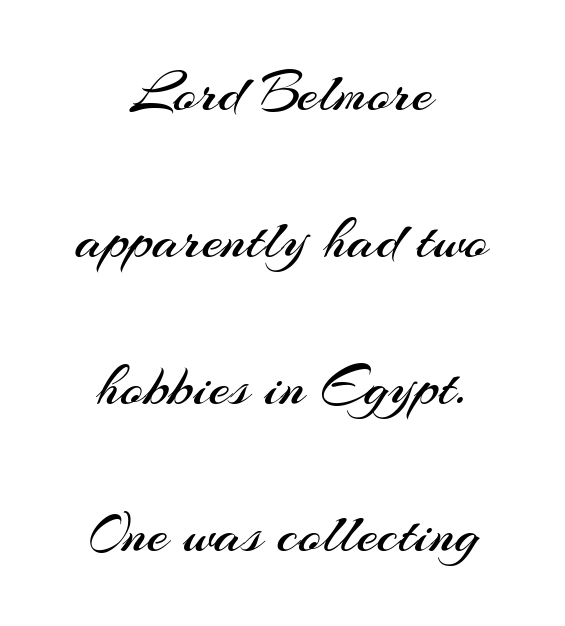
{"serif": "no", "bold": "no", "weight": "regular", "width": "normal", "stroke_contrast": "medium", "x_height": "small", "monospaced": "no", "underline": "no", "align": "center", "line_spacing": "loose", "line_spacing_ratio": 2.45, "letter_spacing": "normal", "letter_spacing_em": 0.0, "glyph_px": 60}
